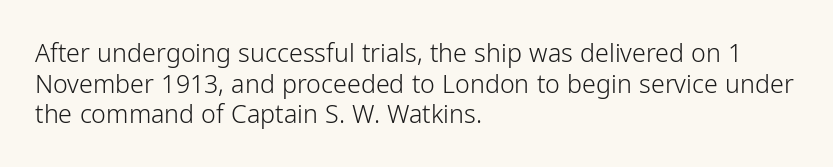
{"italic": "no", "bold": "no", "underline": "no", "align": "left", "line_spacing_ratio": 1.23, "letter_spacing": "normal", "letter_spacing_em": 0.0, "glyph_px": 25}
